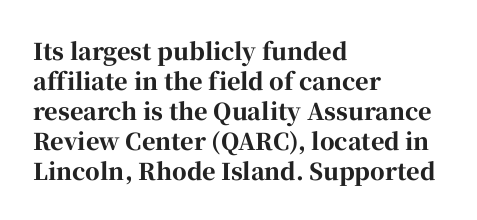
{"italic": "no", "bold": "yes", "underline": "no", "align": "left", "line_spacing": "normal", "line_spacing_ratio": 1.3, "letter_spacing": "normal", "letter_spacing_em": 0.0, "glyph_px": 23}
